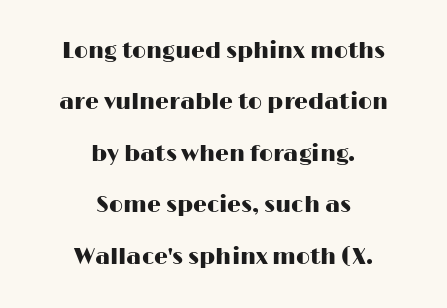
The image shows 22 px text type, upright; set centered, loose line spacing (2.34x), normal letter spacing, not underlined.
